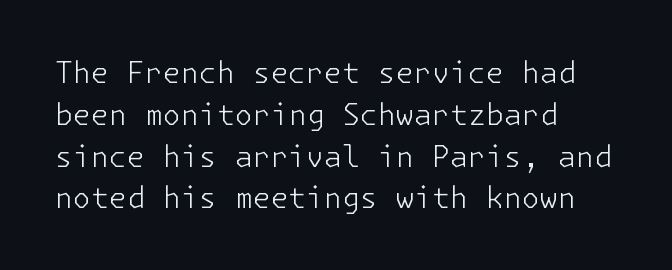
All the whitespace from short lines collects on the right. The rendering keeps characters at their native spacing. This rendering employs a face without finishing strokes, i.e., a sans-serif. Nothing heavy about these letters — not bold at all.
